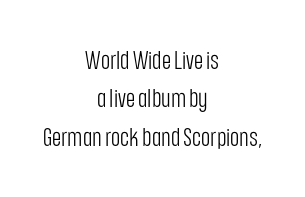
{"italic": "no", "bold": "no", "underline": "no", "align": "center", "line_spacing": "normal", "line_spacing_ratio": 1.54, "letter_spacing": "normal", "letter_spacing_em": 0.0, "glyph_px": 25}
